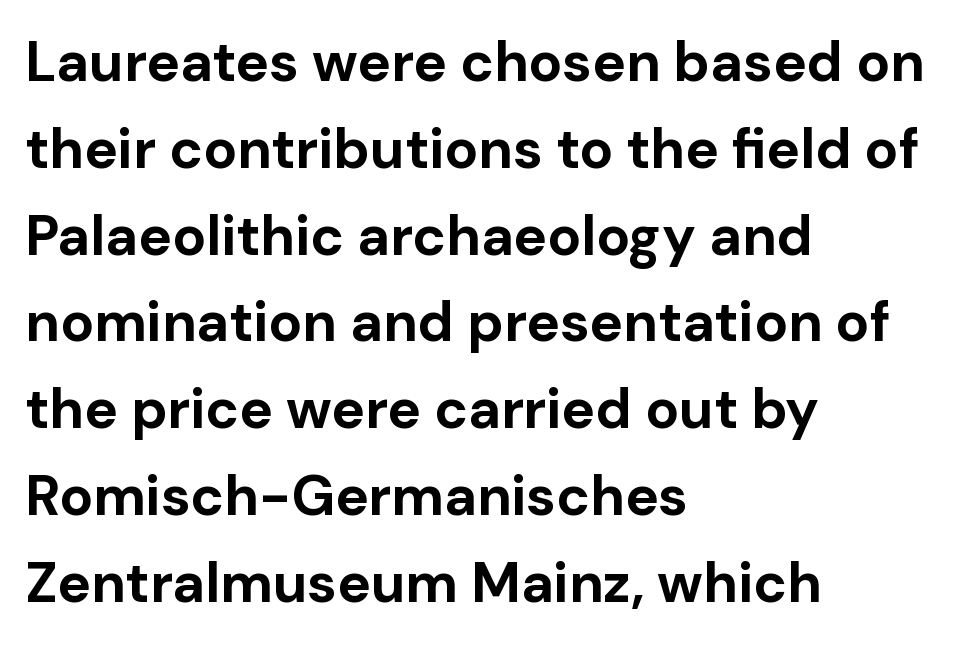
{"serif": "no", "italic": "no", "bold": "yes", "weight": "bold", "width": "normal", "stroke_contrast": "low", "x_height": "medium", "monospaced": "no", "underline": "no", "align": "left", "line_spacing": "normal", "line_spacing_ratio": 1.55, "letter_spacing": "normal", "letter_spacing_em": 0.0, "glyph_px": 56}
